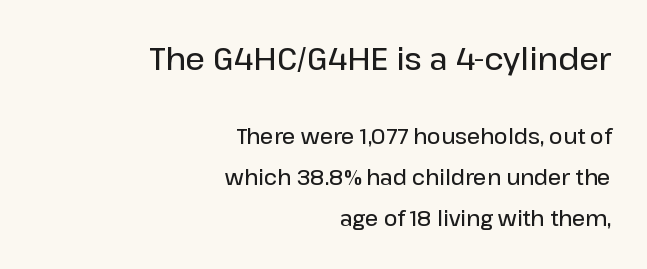
{"serif": "no", "italic": "no", "bold": "semi", "weight": "semibold", "width": "normal", "stroke_contrast": "low", "x_height": "medium", "monospaced": "no", "underline": "no", "align": "right", "line_spacing": "loose", "line_spacing_ratio": 1.95, "letter_spacing": "normal", "letter_spacing_em": 0.0, "larger_block": "first", "size_ratio": 1.48, "glyph_px": 31}
